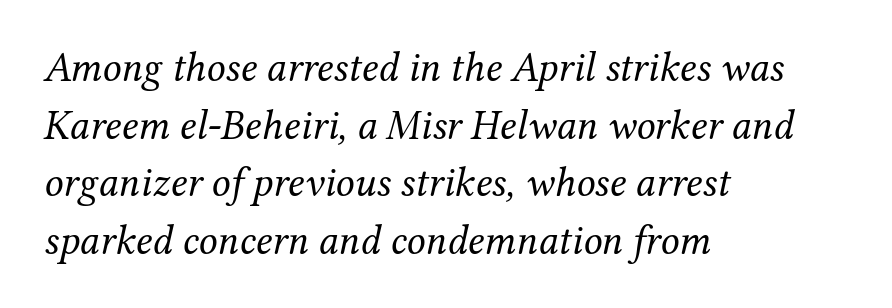
The image shows 42 px regular-weight serif type, italic (leaning right); set left-aligned, normal line spacing (1.37x), normal letter spacing, not underlined; medium stroke contrast and a medium x-height.
